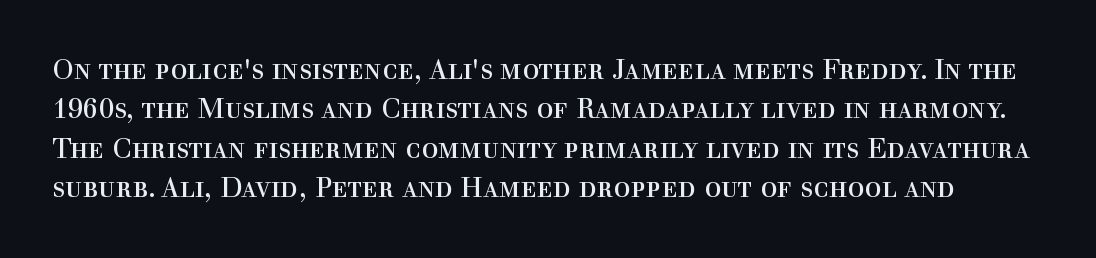
The image shows 28 px regular-weight serif type, upright; set normal line spacing (1.41x), normal letter spacing, not underlined; a medium x-height.
